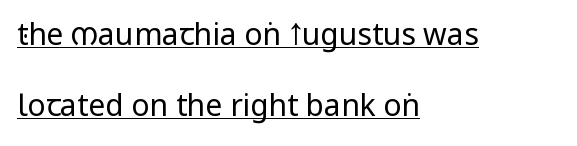
Q: Is the text bold? A: No.
Q: Is the text italic (slanted)? A: No, it is upright.
Q: Is the typeface a serif or a sans-serif typeface? A: Sans-serif.
Q: Is the text underlined? A: Yes.
Q: How is the paragraph aligned? A: Left-aligned.
Q: Is the spacing between letters normal or unusually wide? A: Normal.
Q: Is the spacing between lines tight, normal or loose? A: Loose.
Q: Width (condensed, normal, or wide)? A: Condensed.
Q: Stroke contrast? A: Low.
Q: x-height? A: Large.
Q: Monospaced? A: No.
